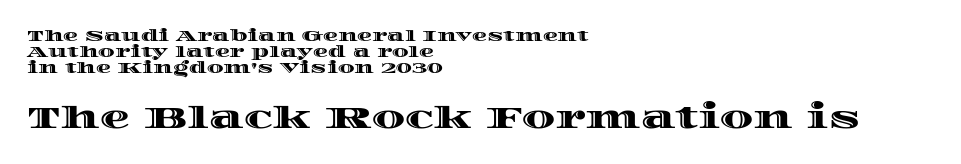
{"italic": "no", "width": "wide", "x_height": "large", "monospaced": "no", "underline": "no", "align": "left", "line_spacing": "tight", "line_spacing_ratio": 1.08, "letter_spacing": "normal", "letter_spacing_em": 0.0, "larger_block": "second", "size_ratio": 2.0, "glyph_px": 30}
